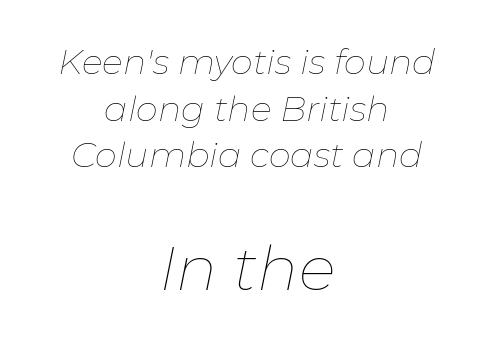
The image shows 62 px thin type, italic (leaning right); set centered, normal line spacing (1.33x), normal letter spacing, not underlined; the second (bottom) block is 1.77x larger; low stroke contrast and a medium x-height.
